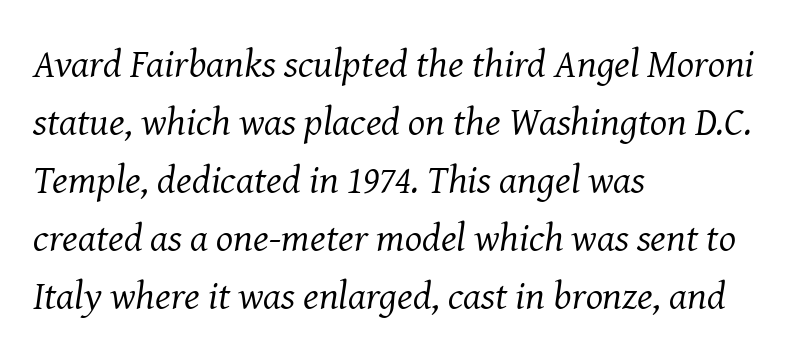
Baseline-to-baseline distance is the conventional proportion of letter height. Observe the serifs anchoring each vertical stroke in this sample. The passage is arranged the way most books set body copy — flush left. Is this a fixed-width face? No — the glyphs have proportional, varying widths. The letterforms sit at book weight or below.
